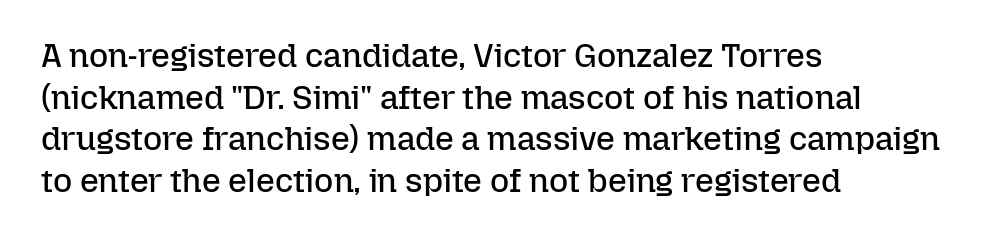
Ordinary non-slanted type is in use. Notice how descenders clear the ascenders below comfortably — that's standard leading. Proportional: the letters do not fall into vertical columns. Letters rest on an invisible, unmarked baseline. If you drew a ruler down the left edge, every line would touch it.
